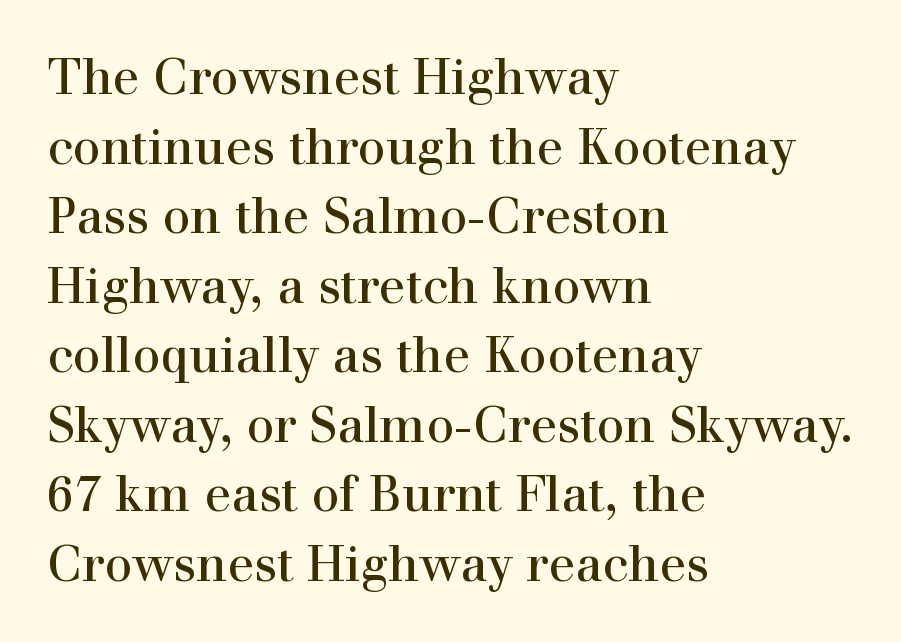
{"serif": "yes", "italic": "no", "bold": "no", "weight": "regular", "width": "normal", "stroke_contrast": "high", "x_height": "medium", "monospaced": "no", "underline": "no", "align": "left", "line_spacing": "normal", "line_spacing_ratio": 1.42, "letter_spacing": "normal", "letter_spacing_em": 0.0, "glyph_px": 49}
